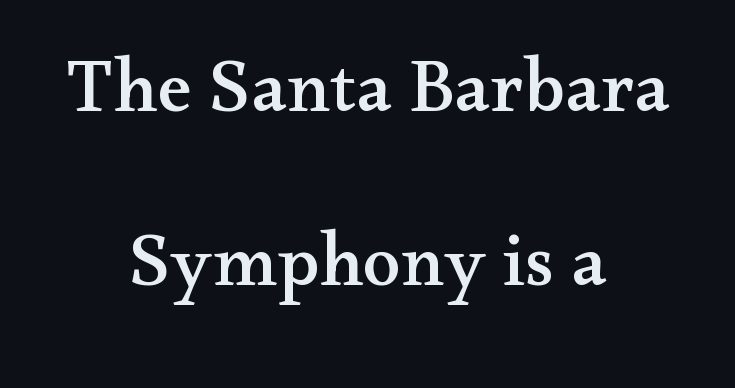
{"serif": "yes", "italic": "no", "width": "wide", "stroke_contrast": "medium", "x_height": "small", "monospaced": "no", "underline": "no", "align": "center", "line_spacing": "loose", "line_spacing_ratio": 2.29, "letter_spacing": "normal", "letter_spacing_em": 0.0, "glyph_px": 76}
